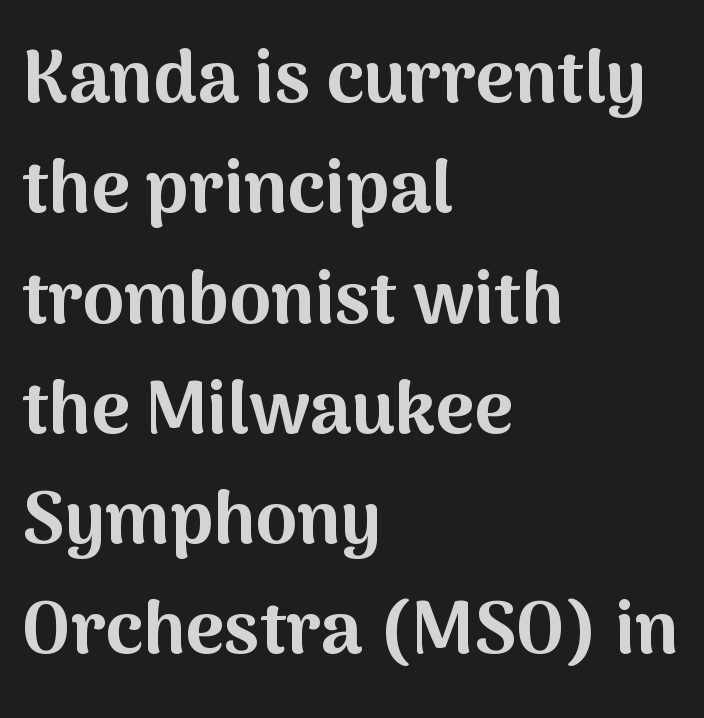
Q: Is the text bold? A: Yes.
Q: Is the text italic (slanted)? A: No, it is upright.
Q: Is the typeface a serif or a sans-serif typeface? A: Sans-serif.
Q: Is the text underlined? A: No.
Q: How is the paragraph aligned? A: Left-aligned.
Q: Is the spacing between letters normal or unusually wide? A: Normal.
Q: Is the spacing between lines tight, normal or loose? A: Normal.
Q: Width (condensed, normal, or wide)? A: Normal.
Q: Stroke contrast? A: Medium.
Q: x-height? A: Medium.
Q: Monospaced? A: No.
